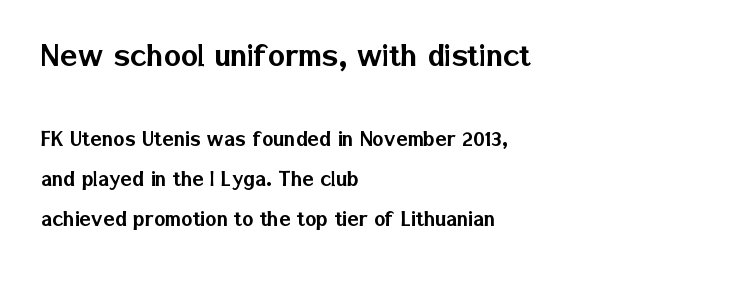
{"serif": "no", "italic": "no", "width": "normal", "stroke_contrast": "low", "x_height": "medium", "monospaced": "no", "underline": "no", "align": "left", "line_spacing": "normal", "line_spacing_ratio": 1.67, "letter_spacing": "normal", "letter_spacing_em": 0.0, "larger_block": "first", "size_ratio": 1.5, "glyph_px": 36}
